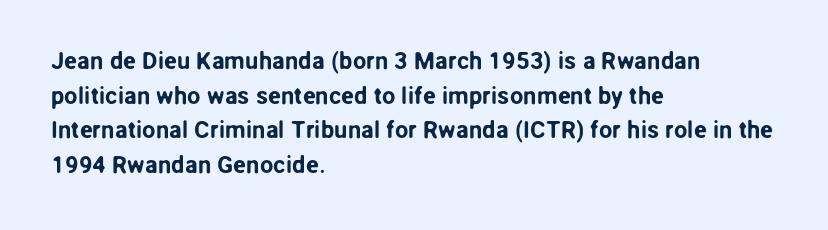
The compositor pushed each line to the left boundary. Compared with typical paragraphs, the rows here are spaced about the same. Here the glyphs are tracked normally, forming tight word shapes. Check the space under the baseline: it is left empty. You can tell it's not italic because the verticals are truly vertical.
